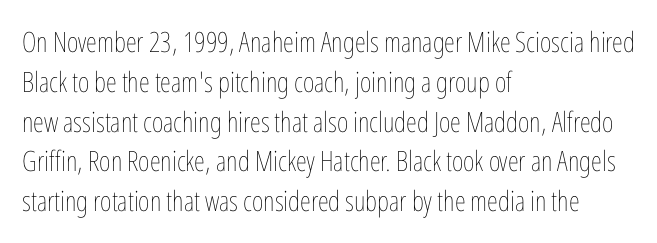
A clean baseline with only descenders dipping below it. Character widths vary here, with narrow letters taking less room than wide ones. The weight would be labelled regular, book, light, or lighter still. The typography opts for an upright posture over an oblique one. No extra tracking has been applied to these lines. Layout note: lines flush left.
